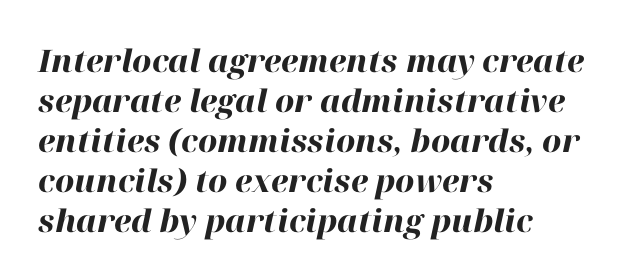
The image shows 31 px heavy type, italic (leaning right); set left-aligned, normal line spacing (1.29x), normal letter spacing, not underlined; high stroke contrast and a medium x-height.
